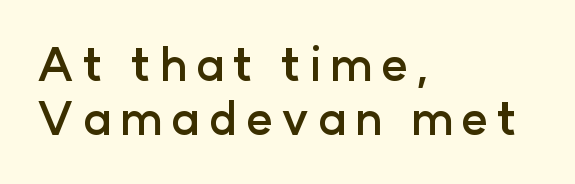
{"serif": "no", "italic": "no", "bold": "yes", "weight": "semibold", "width": "normal", "stroke_contrast": "low", "x_height": "medium", "monospaced": "no", "underline": "no", "align": "left", "line_spacing_ratio": 1.21, "glyph_px": 45}
